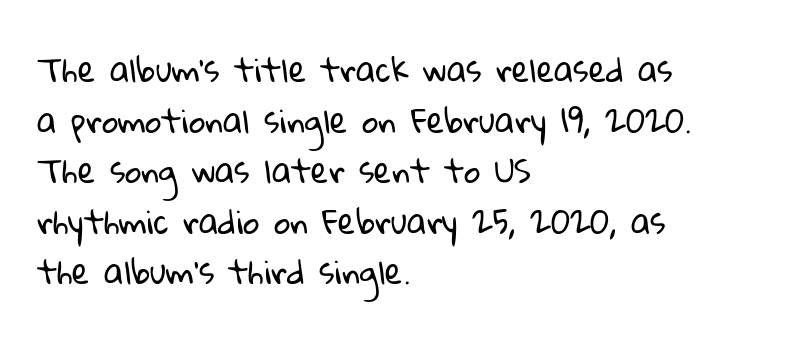
Q: Is the text bold? A: No.
Q: Is the typeface a serif or a sans-serif typeface? A: Sans-serif.
Q: Is the text underlined? A: No.
Q: How is the paragraph aligned? A: Left-aligned.
Q: Is the spacing between letters normal or unusually wide? A: Normal.
Q: Is the spacing between lines tight, normal or loose? A: Normal.
Q: Width (condensed, normal, or wide)? A: Normal.
Q: Stroke contrast? A: Low.
Q: x-height? A: Medium.
Q: Monospaced? A: No.
